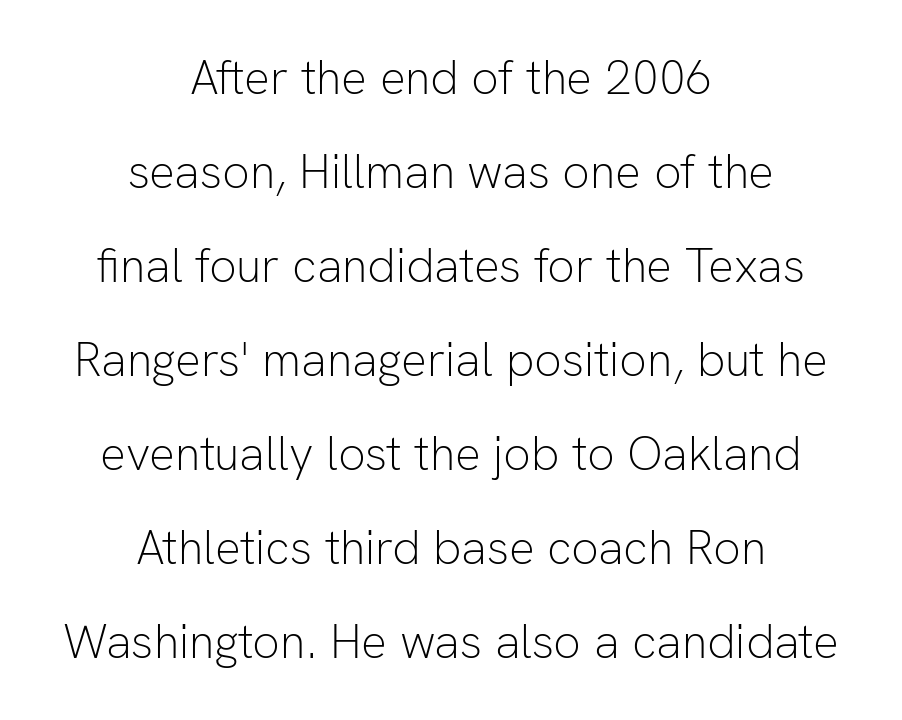
The gap between lines stays unmarked. Typeset on center — no edge is straight. Leading: increased. You could call the tracking neutral — neither tight nor loose. The letters advance in unequal steps, a hallmark of proportional type. Stroke mass is kept to a normal reading level or below.
